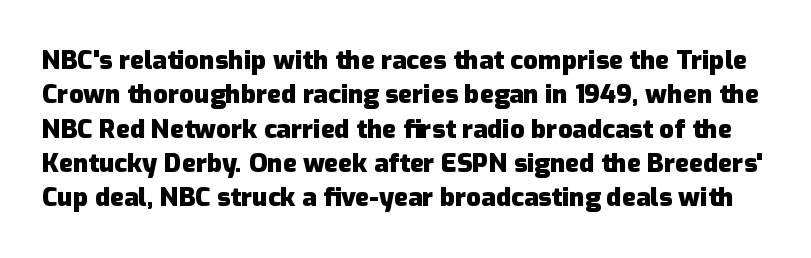
{"italic": "no", "bold": "yes", "underline": "no", "line_spacing": "normal", "line_spacing_ratio": 1.32, "letter_spacing": "normal", "letter_spacing_em": 0.0, "glyph_px": 26}
